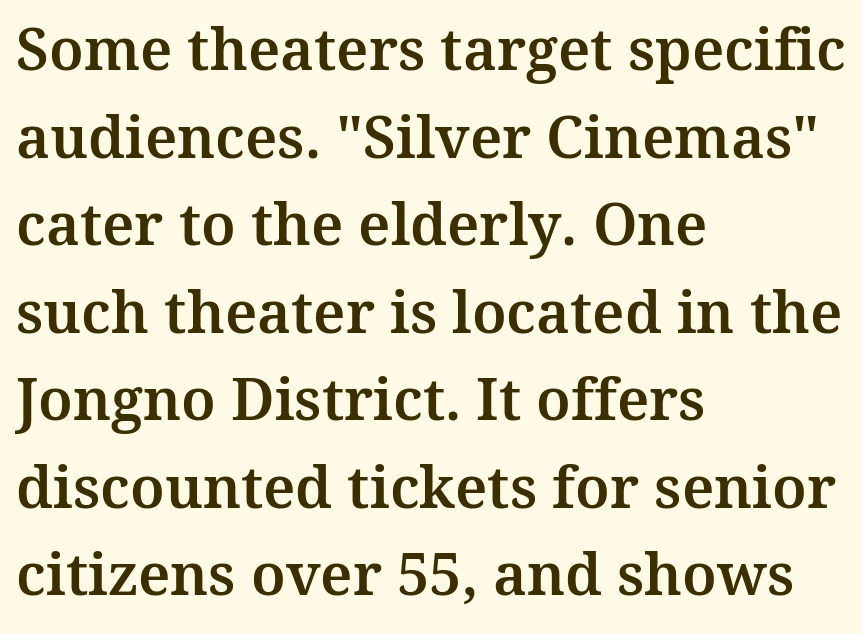
The image shows 58 px serif type, upright; set left-aligned, normal line spacing (1.51x), normal letter spacing, not underlined; medium stroke contrast and a medium x-height.
